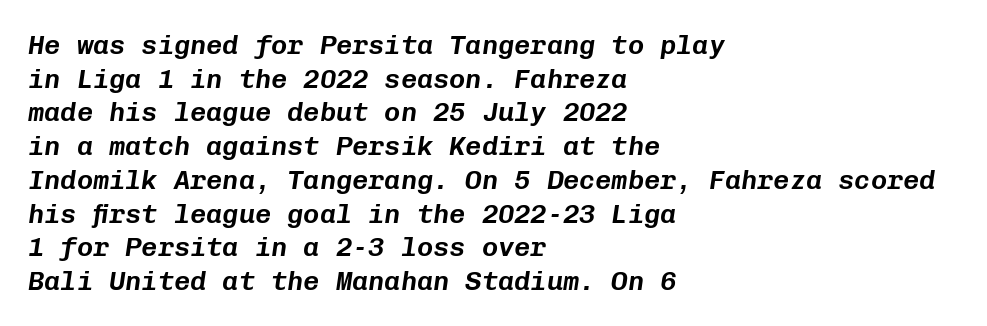
Underline: absent. How would I describe the line gaps? Plain and ordinary. Does extra space separate the letters? No, they use regular spacing. This is oblique type, the kind used for emphasis or titles. If you drew a ruler down the left edge, every line would touch it.
